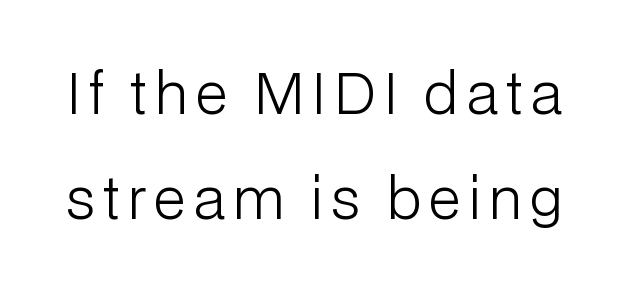
The specimen reads as upright at a glance. A typesetter would call this proportional, since set widths differ per character. Grotesque or geometric, the face here clearly has no serifs. Ink coverage per letter is moderate at most. The space beneath each line is pristine and unruled.
